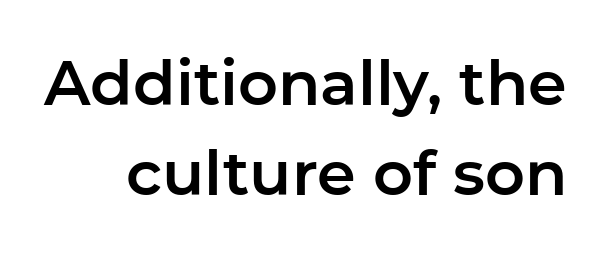
Honestly, there is no underline to notice here at all. Standard letterfit; no display-style spreading of the glyphs. Note the varied advance widths — an 'i' is clearly narrower than an 'm'. This is sans-serif lettering, the kind often seen on screens and signage.
